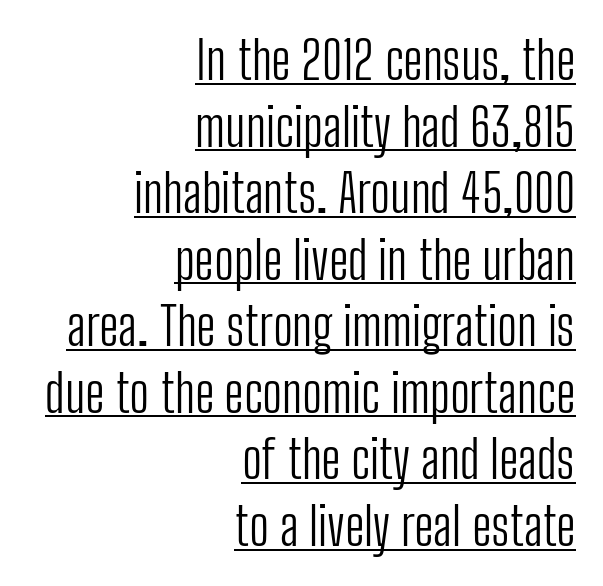
The image shows 52 px light, condensed sans-serif type, upright; set right-aligned, normal line spacing (1.28x), normal letter spacing, underlined; low stroke contrast and a medium x-height.
